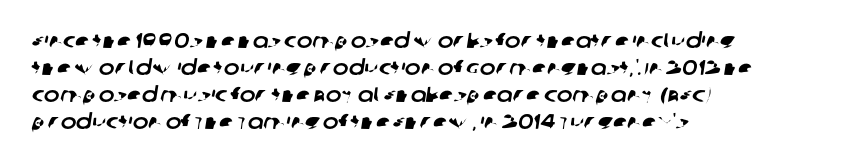
Between one letter and the next there's only the usual sliver of space. Nobody drew a line under any word here. One glance says typical: line gaps are just what's usual. This rendering uses left alignment, leaving the right contour irregular.
